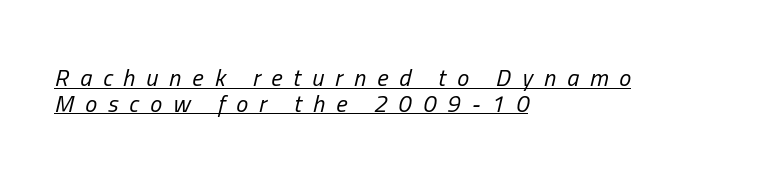
{"italic": "yes", "lean": "right", "slant_degrees": 13, "bold": "no", "underline": "yes", "align": "left", "line_spacing": "tight", "line_spacing_ratio": 1.07, "letter_spacing": "wide", "letter_spacing_em": 0.46, "glyph_px": 24}
